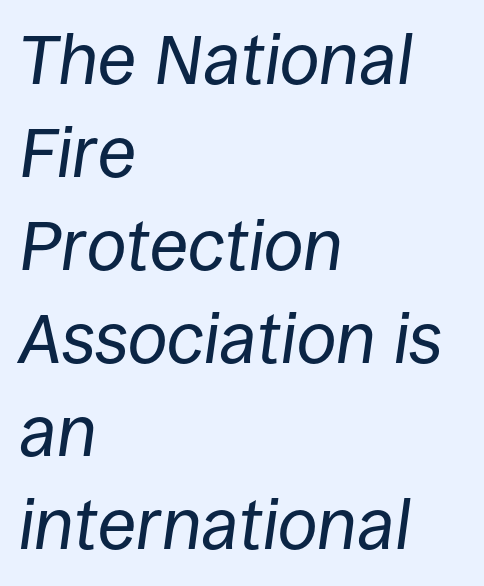
{"italic": "yes", "lean": "right", "slant_degrees": 8, "bold": "no", "weight": "regular", "width": "normal", "stroke_contrast": "low", "x_height": "large", "monospaced": "no", "underline": "no", "align": "left", "line_spacing": "normal", "line_spacing_ratio": 1.31, "letter_spacing": "normal", "letter_spacing_em": 0.0, "glyph_px": 71}
